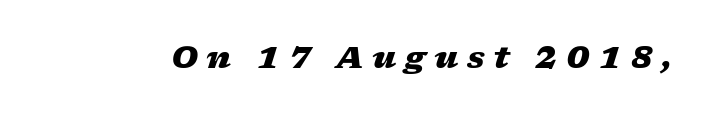
{"italic": "yes", "lean": "right", "slant_degrees": 17, "bold": "yes", "weight": "heavy", "width": "wide", "stroke_contrast": "low", "x_height": "medium", "monospaced": "no", "underline": "no", "letter_spacing": "wide", "letter_spacing_em": 0.29, "glyph_px": 30}
